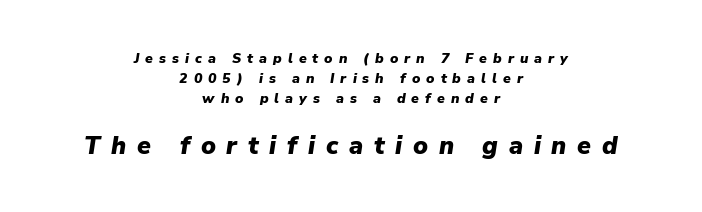
{"italic": "yes", "lean": "right", "slant_degrees": 9, "bold": "yes", "underline": "no", "align": "center", "line_spacing": "normal", "line_spacing_ratio": 1.44, "letter_spacing": "wide", "letter_spacing_em": 0.43, "larger_block": "second", "size_ratio": 1.79, "glyph_px": 25}
